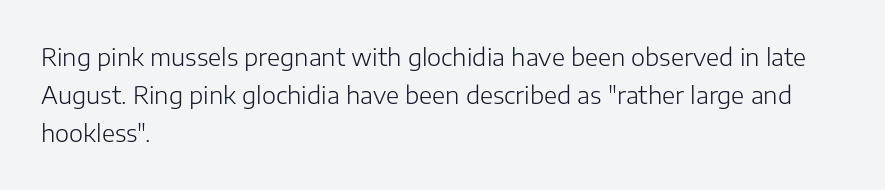
Is there much room between lines? A standard amount, neither cramped nor airy. A roman cut, with each character standing at attention. How are the letters spaced? Ordinarily, with no added tracking. This rendering features lettering with no underline. The paragraph shown leans on its left margin. The weight tops out at a normal text grade.
